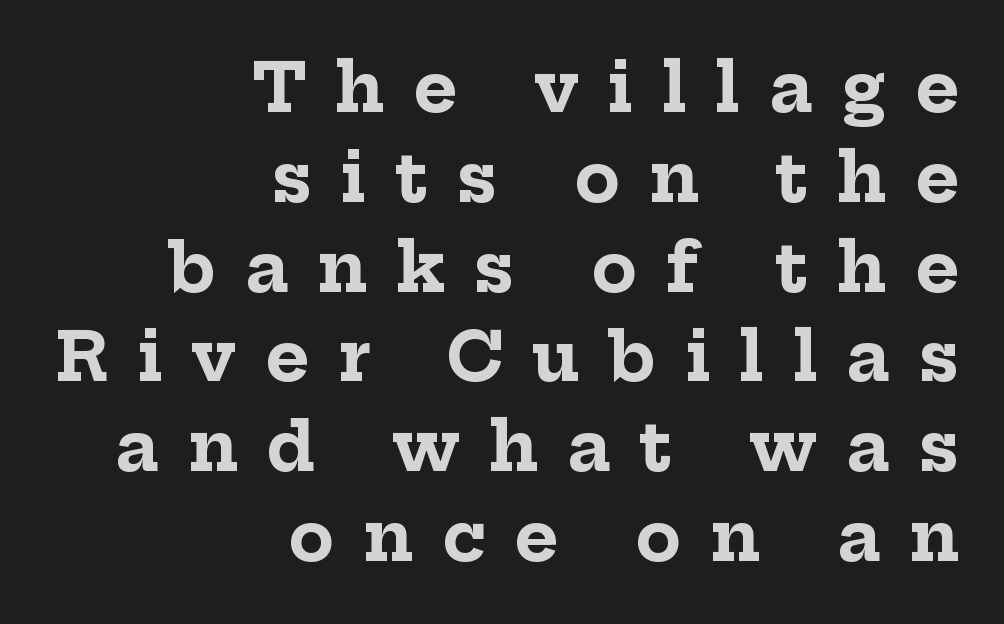
Q: Is the text bold? A: Yes.
Q: Is the text italic (slanted)? A: No, it is upright.
Q: Is the typeface a serif or a sans-serif typeface? A: Serif.
Q: Is the text underlined? A: No.
Q: How is the paragraph aligned? A: Right-aligned.
Q: Is the spacing between letters normal or unusually wide? A: Unusually wide.
Q: Is the spacing between lines tight, normal or loose? A: Normal.
Q: Width (condensed, normal, or wide)? A: Normal.
Q: Stroke contrast? A: Low.
Q: x-height? A: Medium.
Q: Monospaced? A: No.
